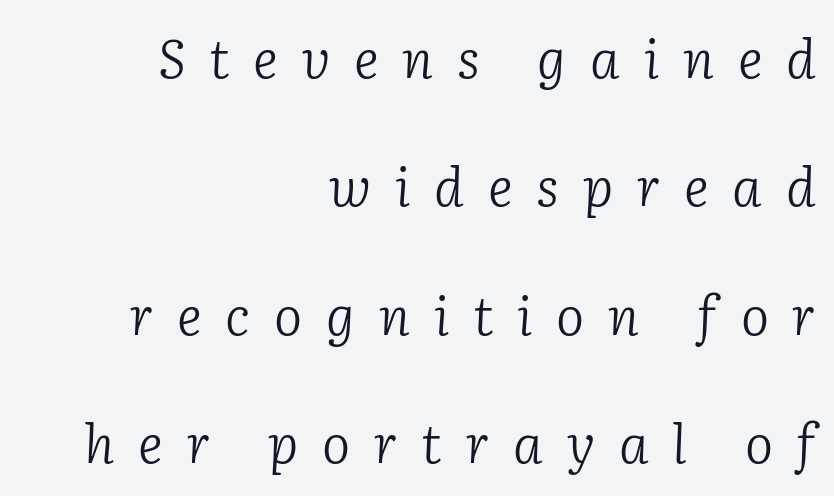
The image shows 53 px light serif type, italic (leaning right); set right-aligned, loose line spacing (2.42x), unusually wide letter spacing (+0.45 em), not underlined; low stroke contrast and a medium x-height.
